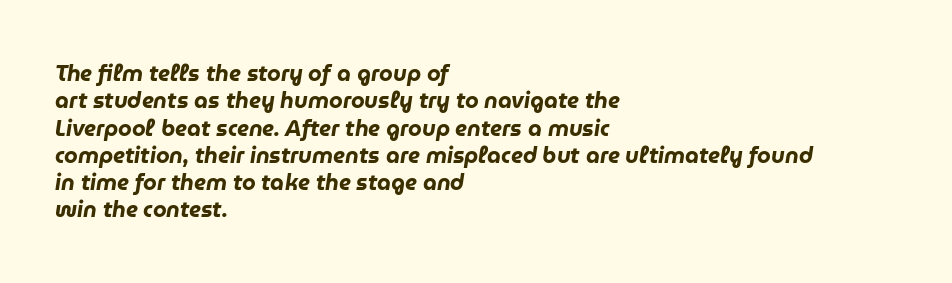
Q: Is the text bold? A: Yes.
Q: Is the text italic (slanted)? A: Yes, it leans right by about 9 degrees.
Q: Is the text underlined? A: No.
Q: How is the paragraph aligned? A: Left-aligned.
Q: Is the spacing between letters normal or unusually wide? A: Normal.
